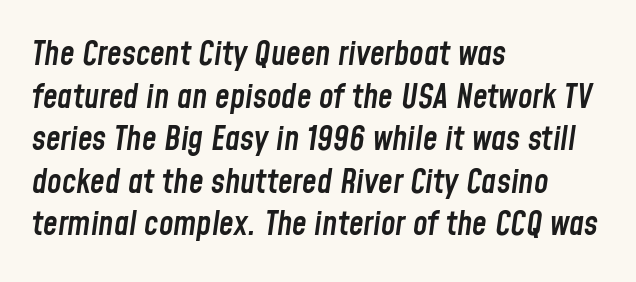
The image shows 33 px semibold, condensed type, italic (leaning right); set left-aligned, normal line spacing (1.29x), normal letter spacing, not underlined; low stroke contrast and a medium x-height.
